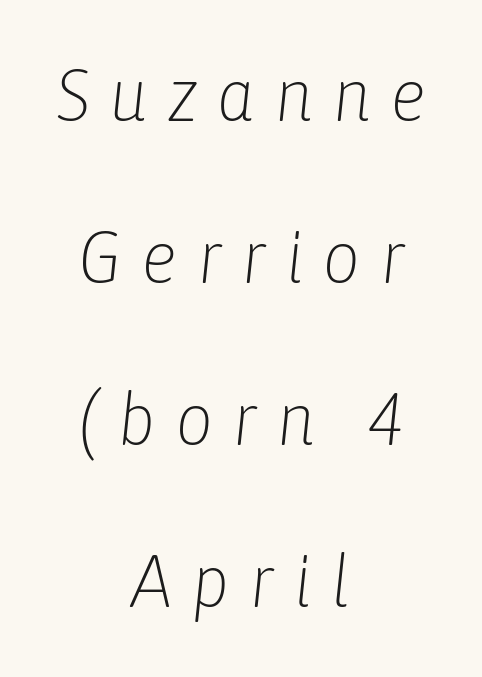
Short note: letters widely spaced. The designer dialed line spacing up above the default. No chunkiness to these letters — they're not bold. The whole block is typeset with a tilt. This sample is center-justified, so both line endings float freely. The letters advance in unequal steps, a hallmark of proportional type.
